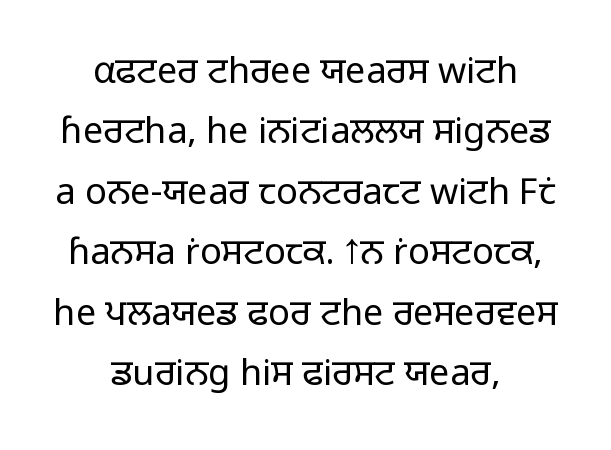
The image shows 36 px light sans-serif type, upright; set centered, normal line spacing (1.68x), normal letter spacing, not underlined; low stroke contrast and a medium x-height.
